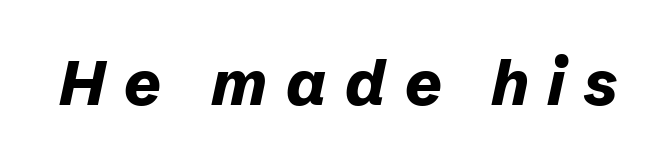
The image shows 63 px bold type, italic (leaning right); set unusually wide letter spacing (+0.3 em), not underlined; low stroke contrast and a medium x-height.
